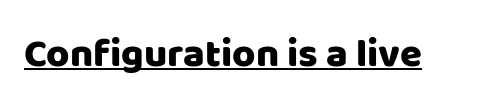
The image shows 40 px sans-serif type, upright; set normal letter spacing, underlined; low stroke contrast and a large x-height.
